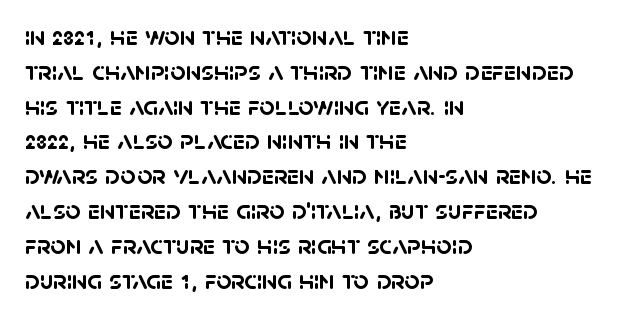
Q: Is the text bold? A: Yes.
Q: Is the text underlined? A: No.
Q: How is the paragraph aligned? A: Left-aligned.
Q: Is the spacing between letters normal or unusually wide? A: Normal.
Q: Is the spacing between lines tight, normal or loose? A: Normal.
